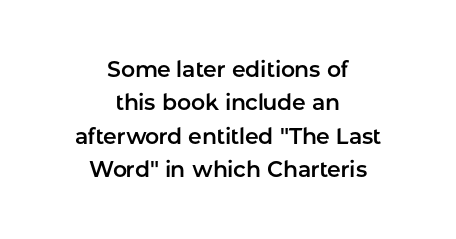
The image shows 22 px text type, upright; set centered, normal line spacing (1.52x), normal letter spacing, not underlined.
